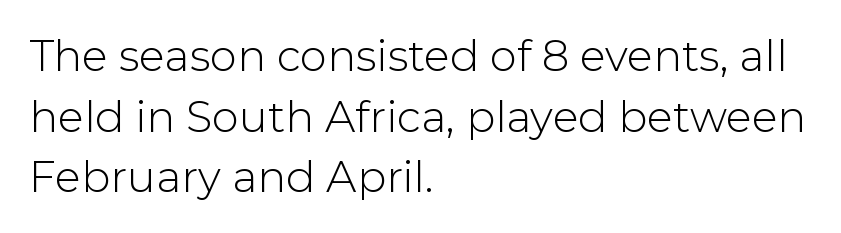
Q: Is the text bold? A: No.
Q: Is the text italic (slanted)? A: No, it is upright.
Q: Is the typeface a serif or a sans-serif typeface? A: Sans-serif.
Q: Is the text underlined? A: No.
Q: How is the paragraph aligned? A: Left-aligned.
Q: Is the spacing between letters normal or unusually wide? A: Normal.
Q: Is the spacing between lines tight, normal or loose? A: Normal.
Q: Width (condensed, normal, or wide)? A: Normal.
Q: Stroke contrast? A: Low.
Q: x-height? A: Medium.
Q: Monospaced? A: No.
